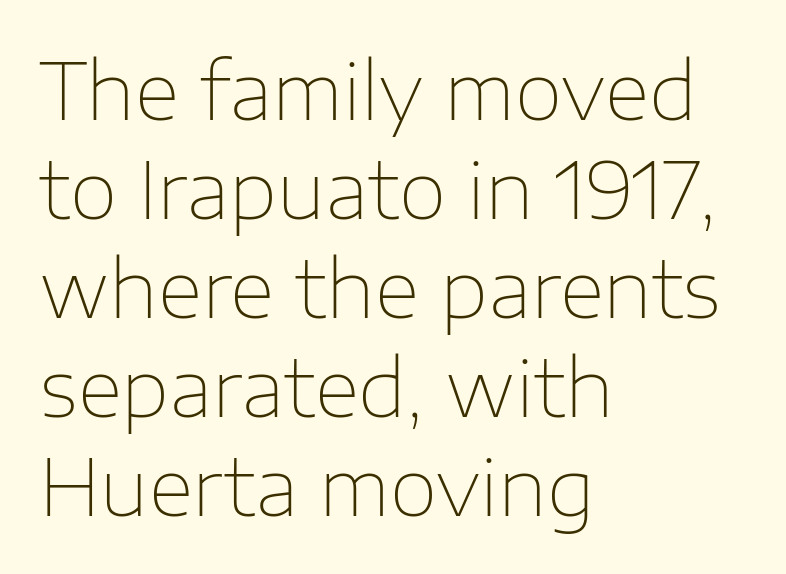
The image shows 78 px thin sans-serif type, upright; set left-aligned, normal line spacing (1.27x), normal letter spacing, not underlined; low stroke contrast and a medium x-height.
